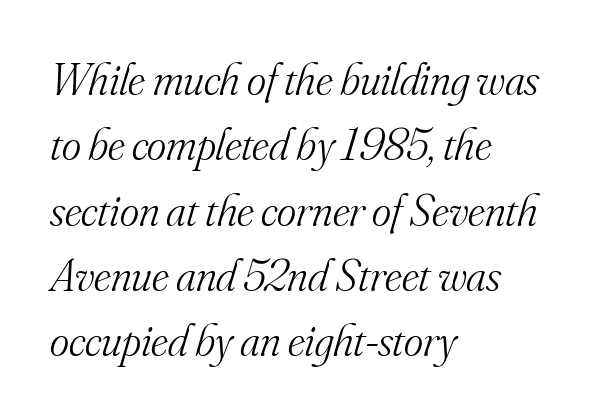
The image shows 46 px light serif type, italic (leaning right); set left-aligned, normal line spacing (1.42x), normal letter spacing, not underlined; medium stroke contrast and a small x-height.
